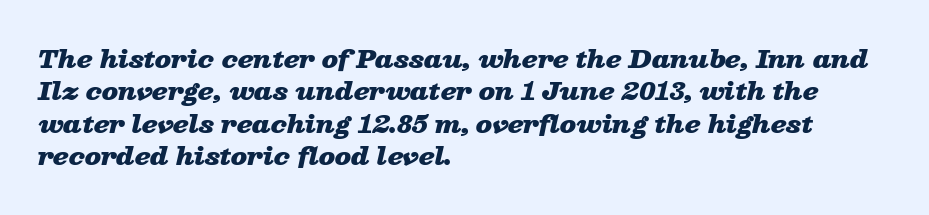
Q: Is the text bold? A: Yes.
Q: Is the text italic (slanted)? A: Yes, it leans right by about 13 degrees.
Q: Is the text underlined? A: No.
Q: How is the paragraph aligned? A: Left-aligned.
Q: Is the spacing between letters normal or unusually wide? A: Normal.
Q: Is the spacing between lines tight, normal or loose? A: Normal.
